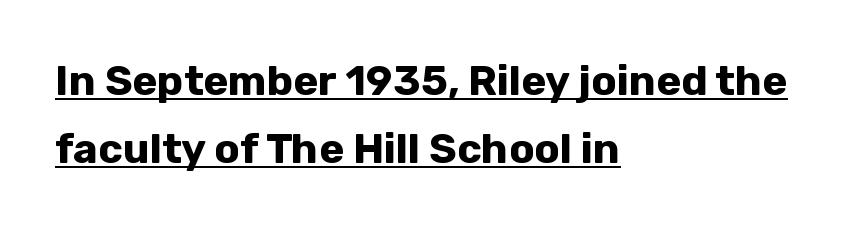
The image shows 42 px bold sans-serif type, upright; set left-aligned, normal line spacing (1.62x), normal letter spacing, underlined; low stroke contrast and a medium x-height.
